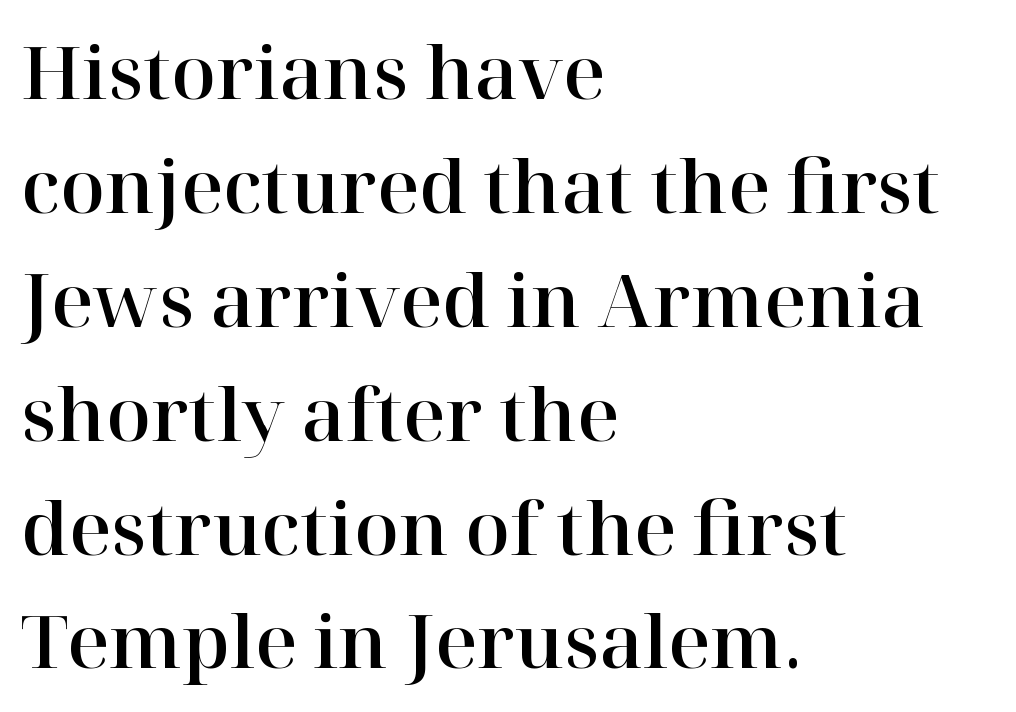
Think of a printed novel: that variable character pitch is what you see here. Interline gaps are of average width in this sample. To sum up the face: it has serifs. The string is rendered with underlining switched off. The face used here is rendered with its standard letterfit. Posture: upright roman.
